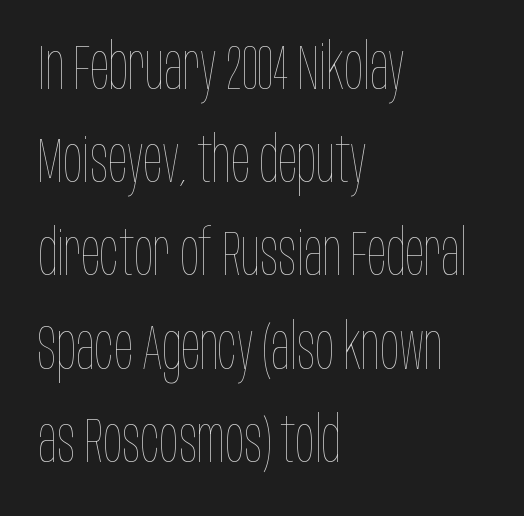
{"italic": "no", "bold": "no", "weight": "thin", "width": "condensed", "stroke_contrast": "low", "x_height": "large", "monospaced": "no", "underline": "no", "align": "left", "line_spacing": "normal", "line_spacing_ratio": 1.48, "letter_spacing": "normal", "letter_spacing_em": 0.0, "glyph_px": 63}
